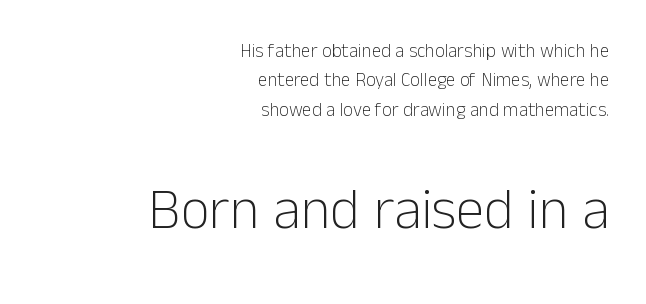
{"serif": "no", "italic": "no", "bold": "no", "weight": "light", "width": "normal", "stroke_contrast": "low", "x_height": "medium", "monospaced": "no", "underline": "no", "align": "right", "line_spacing": "normal", "line_spacing_ratio": 1.54, "letter_spacing": "normal", "letter_spacing_em": 0.0, "larger_block": "second", "size_ratio": 3.0, "glyph_px": 57}
